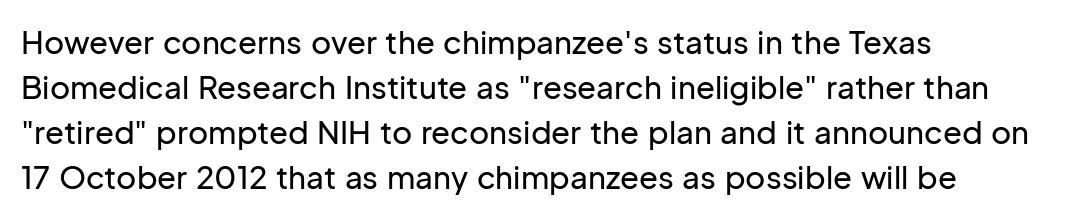
{"serif": "no", "italic": "no", "width": "normal", "stroke_contrast": "low", "x_height": "medium", "monospaced": "no", "underline": "no", "align": "left", "line_spacing": "normal", "line_spacing_ratio": 1.45, "letter_spacing": "normal", "letter_spacing_em": 0.0, "glyph_px": 31}
